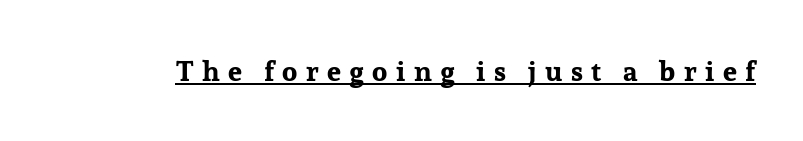
The letters advance in unequal steps, a hallmark of proportional type. Look at the bottom of the vertical strokes: they flare into serifs here. The letters stand straight up with perfectly vertical stems. Weight check: bold — yes, fully.
